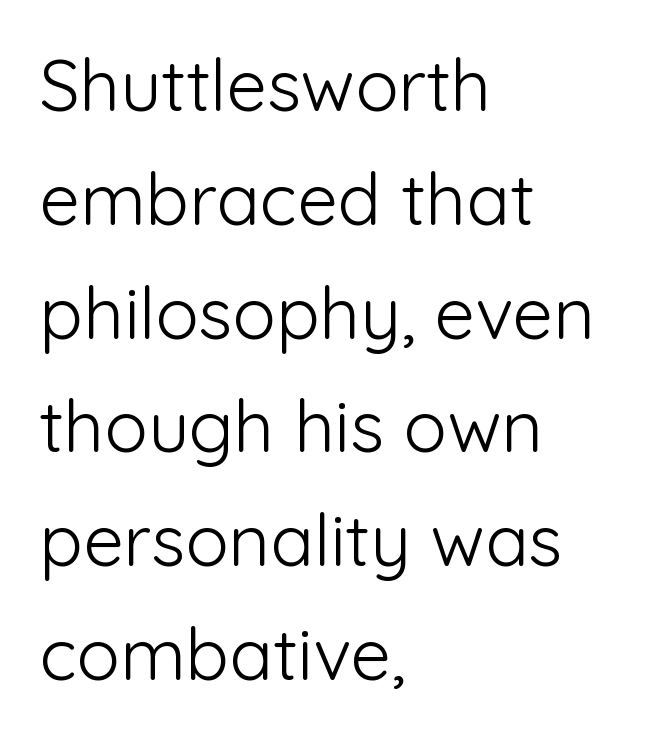
Weight: in the light-to-regular range. Nobody touched the tracking dial on this one. The rendering uses natural spacing where letterforms have individual widths. Line beginnings align vertically; line endings do not. Nothing sits at the stroke ends, so this counts as sans-serif. These lines sit exactly where default settings would place them.
